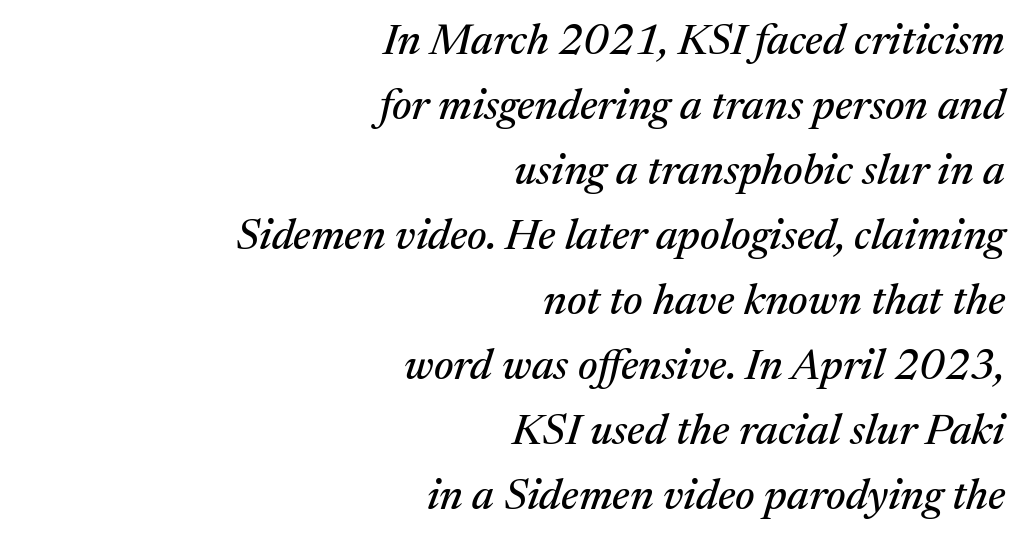
The image shows 43 px serif type, italic (leaning right); set right-aligned, normal line spacing (1.51x), normal letter spacing, not underlined; medium stroke contrast and a medium x-height.
